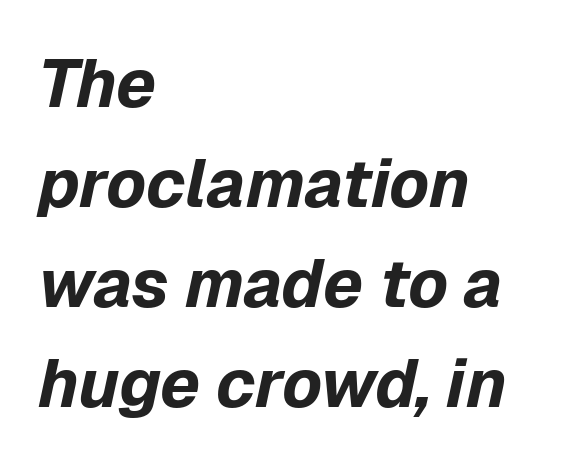
{"italic": "yes", "lean": "right", "slant_degrees": 12, "bold": "yes", "weight": "bold", "width": "normal", "stroke_contrast": "low", "x_height": "medium", "monospaced": "no", "underline": "no", "align": "left", "line_spacing": "normal", "line_spacing_ratio": 1.47, "letter_spacing": "normal", "letter_spacing_em": 0.0, "glyph_px": 68}
